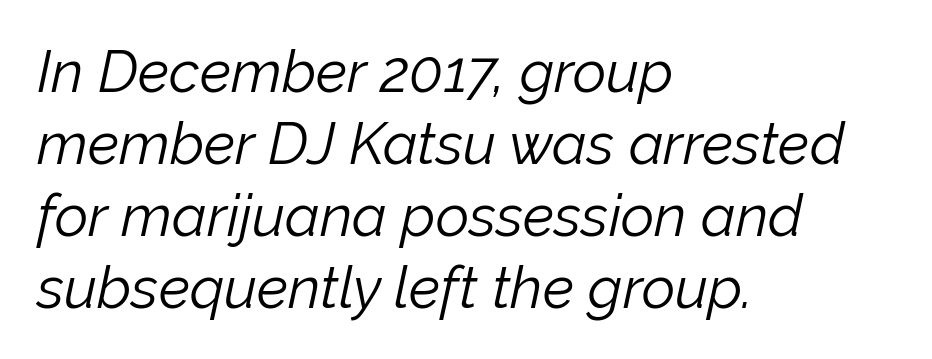
The words here are not underlined. The compositor pushed each line to the left boundary. You could call the tracking neutral — neither tight nor loose. The typeface has the unassuming heft of standard copy or less.
